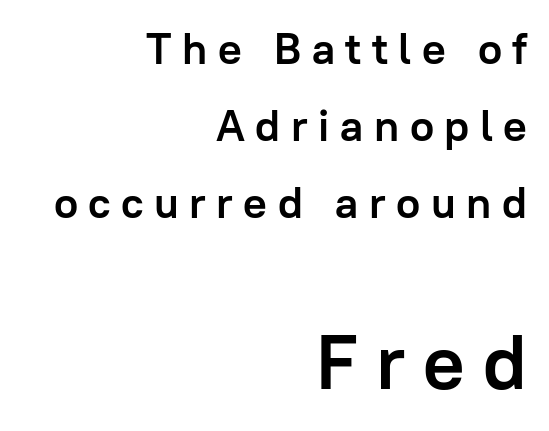
A full-strength bold gives these letters their thick strokes. Tall strokes in this sample are plumb rather than angled. Nope, no serifs anywhere on these letters. These lines are set flush right with a ragged left edge. Small over large — that's the arrangement of the two blocks here.
